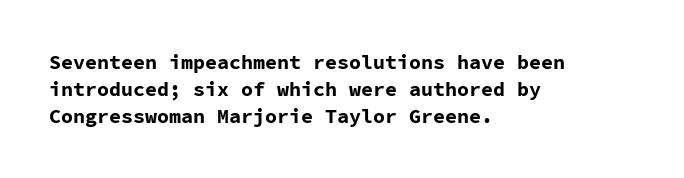
The image shows 20 px bold type, upright; set left-aligned, normal line spacing (1.35x), normal letter spacing, not underlined.
